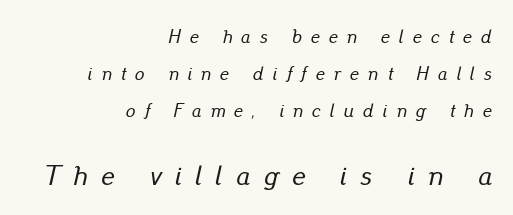
Q: Is the text italic (slanted)? A: Yes, it leans right by about 13 degrees.
Q: Is the text underlined? A: No.
Q: How is the paragraph aligned? A: Right-aligned.
Q: Is the spacing between letters normal or unusually wide? A: Unusually wide.
Q: Is the spacing between lines tight, normal or loose? A: Loose.
Q: Which block of text is set in a larger size, the first (top) or the second (bottom)? A: The second (bottom) one.
Q: Width (condensed, normal, or wide)? A: Normal.
Q: Stroke contrast? A: Low.
Q: x-height? A: Small.
Q: Monospaced? A: No.
